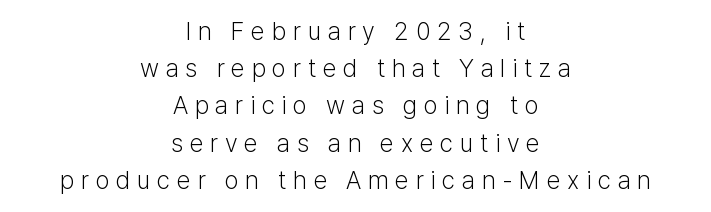
Plain, unruled lines of type. You could only call the tracking loose — the letters float apart. Line starts and ends both wander, symmetrically. A roman cut, with each character standing at attention. Bold? No — there's no thickening of the strokes. Students, observe: this is what conventionally led text looks like.
